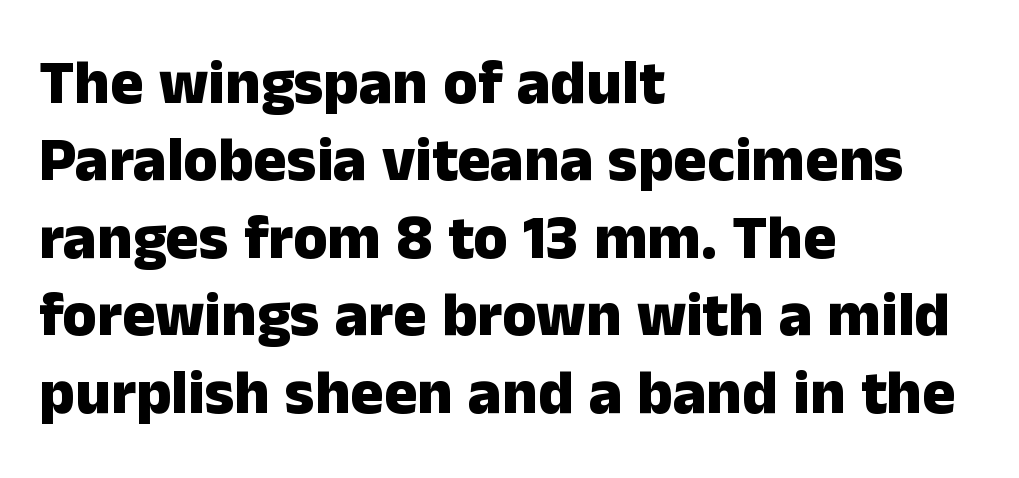
Notice how the passage keeps a crisp vertical edge on the left only. This sample uses plain, unmodified letter spacing. These lines are rendered in a variable-pitch font. Nope, no serifs anywhere on these letters.
